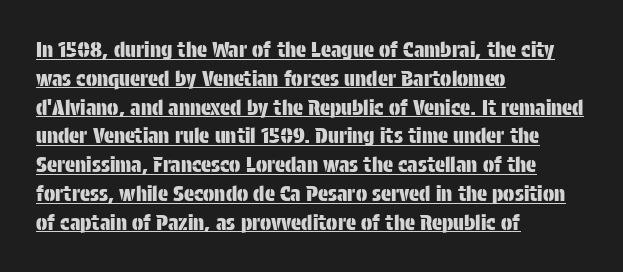
Line beginnings align vertically; line endings do not. Leading: standard. The horizontal fit of the characters is conventional and even. Ordinary non-slanted type is in use. Caption: lettering with a line underneath.
